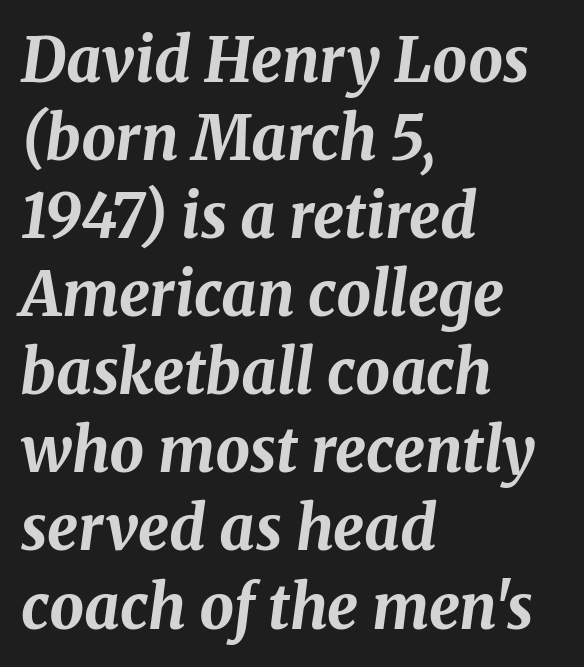
Inter-character spacing is left at the font's built-in metrics. A clean baseline with only descenders dipping below it. Here the designer chose a conventional face with non-uniform glyph widths. Successive baselines arrive at the customary interval.
